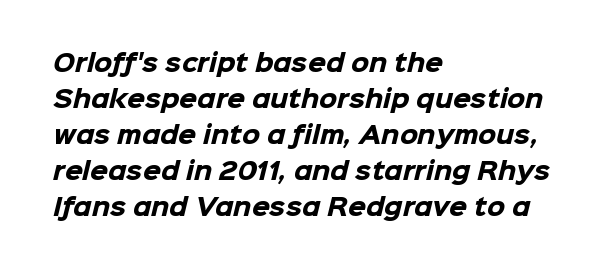
{"bold": "yes", "underline": "no", "align": "left", "line_spacing": "normal", "line_spacing_ratio": 1.56, "letter_spacing": "normal", "letter_spacing_em": 0.0, "glyph_px": 23}
